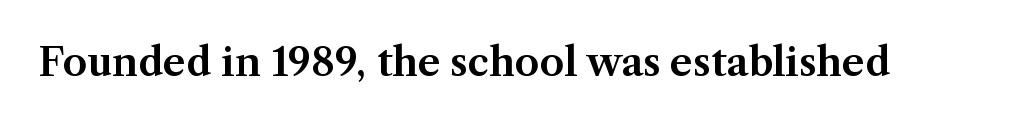
Q: Is the text italic (slanted)? A: No, it is upright.
Q: Is the typeface a serif or a sans-serif typeface? A: Serif.
Q: Is the text underlined? A: No.
Q: Is the spacing between letters normal or unusually wide? A: Normal.
Q: Width (condensed, normal, or wide)? A: Normal.
Q: Stroke contrast? A: Medium.
Q: x-height? A: Medium.
Q: Monospaced? A: No.
